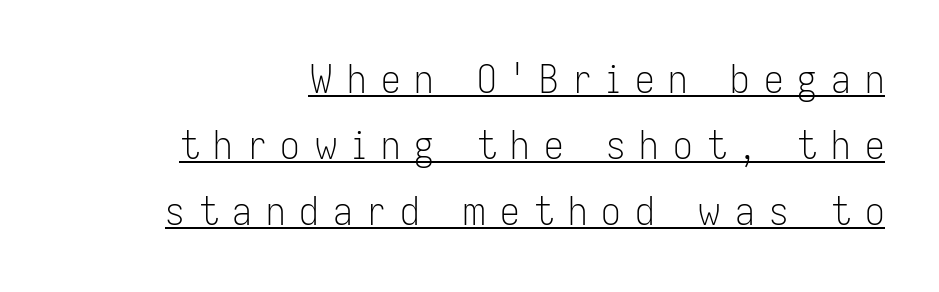
{"serif": "no", "italic": "no", "bold": "no", "weight": "light", "width": "condensed", "stroke_contrast": "low", "x_height": "medium", "monospaced": "no", "underline": "yes", "align": "right", "line_spacing": "normal", "line_spacing_ratio": 1.69, "letter_spacing": "wide", "letter_spacing_em": 0.36, "glyph_px": 39}
